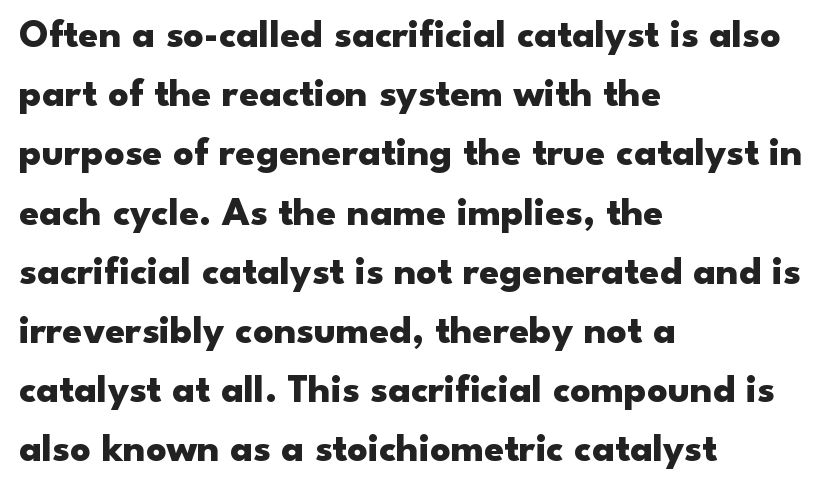
Q: Is the text bold? A: Yes.
Q: Is the text italic (slanted)? A: No, it is upright.
Q: Is the typeface a serif or a sans-serif typeface? A: Sans-serif.
Q: Is the text underlined? A: No.
Q: How is the paragraph aligned? A: Left-aligned.
Q: Is the spacing between letters normal or unusually wide? A: Normal.
Q: Is the spacing between lines tight, normal or loose? A: Normal.
Q: Width (condensed, normal, or wide)? A: Wide.
Q: Stroke contrast? A: Low.
Q: x-height? A: Small.
Q: Monospaced? A: No.
